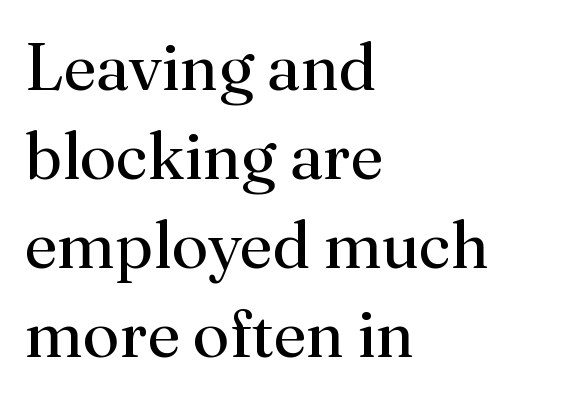
The image shows 66 px regular-weight serif type, upright; set left-aligned, normal line spacing (1.35x), normal letter spacing, not underlined; medium stroke contrast and a small x-height.
